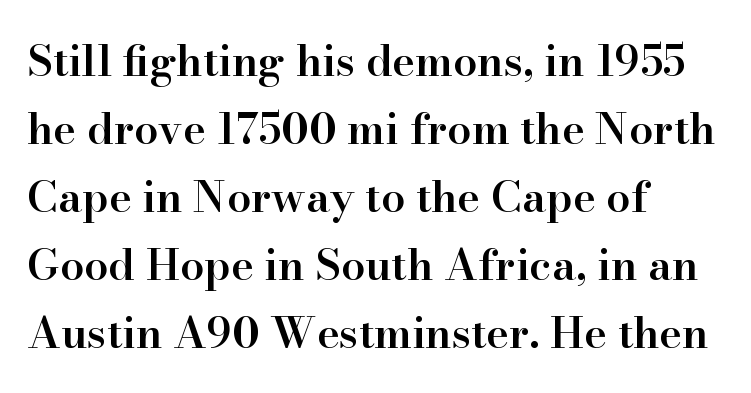
{"serif": "yes", "italic": "no", "bold": "semi", "weight": "semibold", "width": "normal", "stroke_contrast": "high", "x_height": "small", "monospaced": "no", "underline": "no", "align": "left", "line_spacing": "normal", "line_spacing_ratio": 1.58, "letter_spacing": "normal", "letter_spacing_em": 0.0, "glyph_px": 43}
